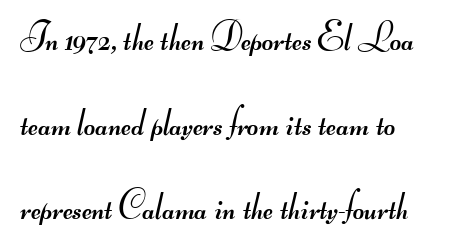
Q: Is the text bold? A: No.
Q: Is the typeface a serif or a sans-serif typeface? A: Sans-serif.
Q: Is the text underlined? A: No.
Q: Is the spacing between letters normal or unusually wide? A: Normal.
Q: Is the spacing between lines tight, normal or loose? A: Loose.
Q: Width (condensed, normal, or wide)? A: Wide.
Q: Stroke contrast? A: Medium.
Q: Monospaced? A: No.
